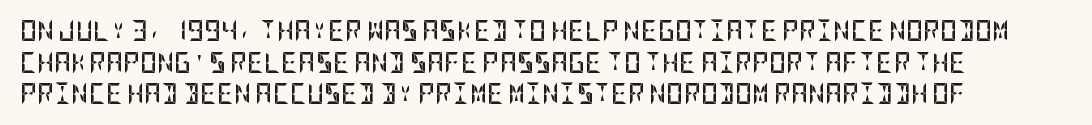
Q: Is the text bold? A: Yes.
Q: Is the text italic (slanted)? A: No, it is upright.
Q: Is the text underlined? A: No.
Q: How is the paragraph aligned? A: Left-aligned.
Q: Is the spacing between letters normal or unusually wide? A: Normal.
Q: Is the spacing between lines tight, normal or loose? A: Normal.
